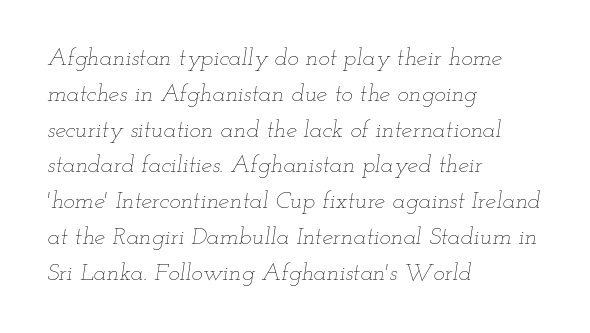
{"italic": "yes", "lean": "right", "slant_degrees": 12, "bold": "no", "underline": "no", "align": "left", "line_spacing": "normal", "line_spacing_ratio": 1.49, "letter_spacing": "normal", "letter_spacing_em": 0.0, "glyph_px": 24}
